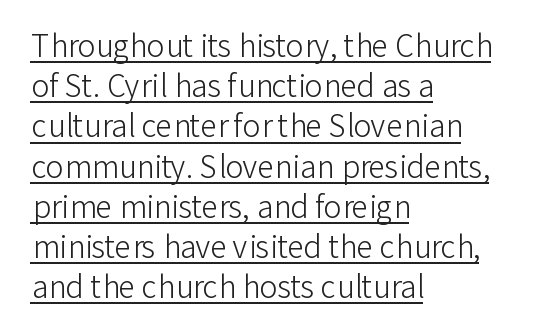
The image shows 30 px light sans-serif type, upright; set left-aligned, normal line spacing (1.34x), normal letter spacing, underlined; low stroke contrast and a medium x-height.
